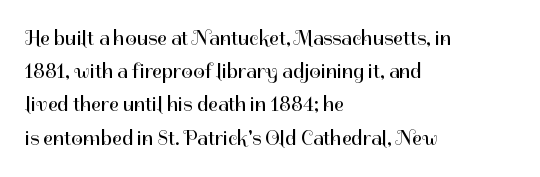
The image shows 21 px text type, upright; set left-aligned, normal line spacing (1.58x), normal letter spacing, not underlined.
